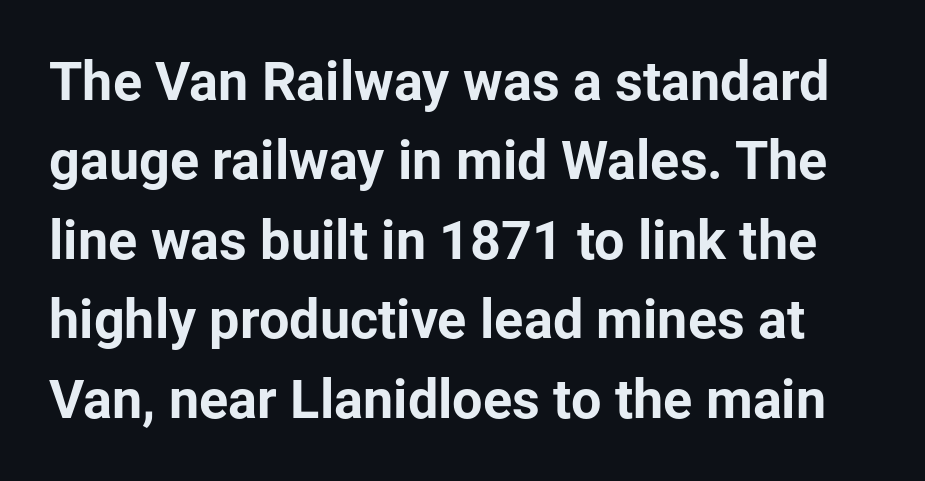
Look at the bottom of the vertical strokes: they stop flat, with no serifs. Is there much room between lines? A standard amount, neither cramped nor airy. The words here are not underlined. Characters remain perfectly vertical along every line. Compared with an ordinary text face, these strokes are far heavier — a full bold.
